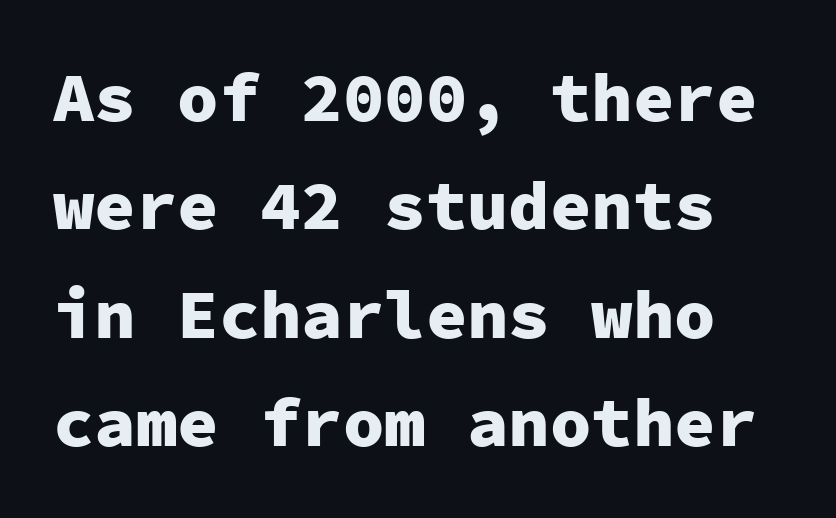
{"serif": "no", "italic": "no", "bold": "yes", "weight": "heavy", "width": "normal", "stroke_contrast": "low", "x_height": "medium", "monospaced": "yes", "underline": "no", "line_spacing": "normal", "line_spacing_ratio": 1.57, "letter_spacing": "normal", "letter_spacing_em": 0.0, "glyph_px": 69}
